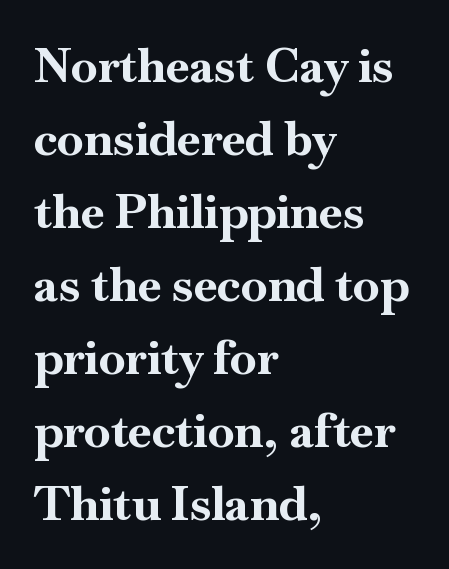
{"serif": "yes", "italic": "no", "bold": "yes", "weight": "bold", "width": "normal", "stroke_contrast": "high", "x_height": "small", "monospaced": "no", "underline": "no", "align": "left", "line_spacing": "normal", "line_spacing_ratio": 1.52, "letter_spacing": "normal", "letter_spacing_em": 0.0, "glyph_px": 48}
